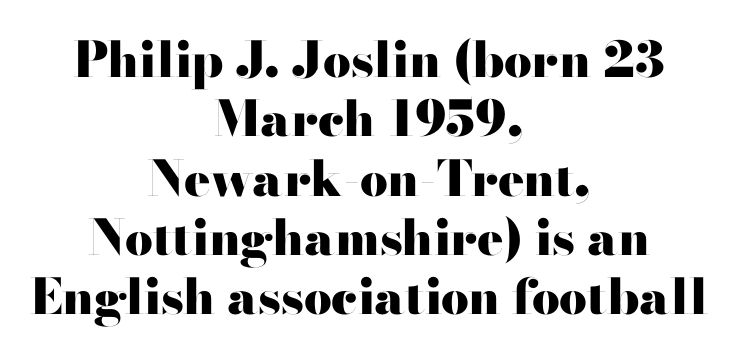
{"serif": "no", "italic": "no", "bold": "yes", "weight": "heavy", "width": "wide", "stroke_contrast": "high", "x_height": "small", "monospaced": "no", "underline": "no", "align": "center", "line_spacing_ratio": 1.21, "letter_spacing": "normal", "letter_spacing_em": 0.0, "glyph_px": 49}
